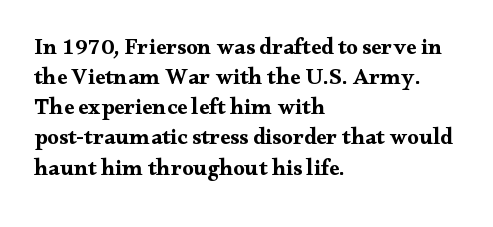
Does extra space separate the letters? No, they use regular spacing. The passage is arranged the way most books set body copy — flush left. Successive baselines arrive at the customary interval. Posture: upright roman. Is the type bold? Yes — the strokes are clearly thick and heavy.
